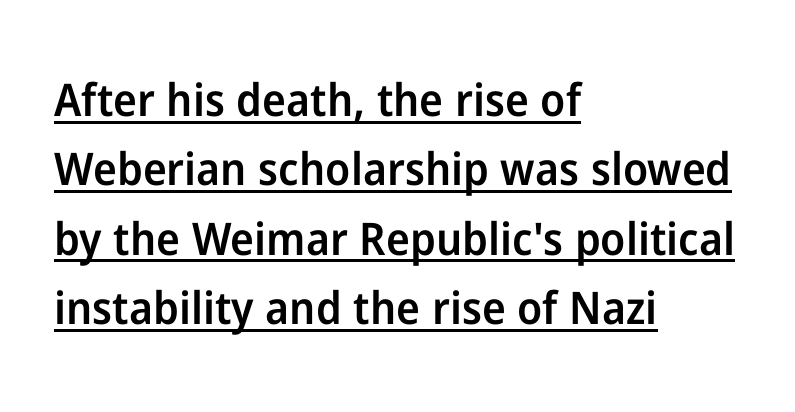
Q: Is the text bold? A: Semi-bold.
Q: Is the text italic (slanted)? A: No, it is upright.
Q: Is the typeface a serif or a sans-serif typeface? A: Sans-serif.
Q: Is the text underlined? A: Yes.
Q: How is the paragraph aligned? A: Left-aligned.
Q: Is the spacing between letters normal or unusually wide? A: Normal.
Q: Is the spacing between lines tight, normal or loose? A: Normal.
Q: Width (condensed, normal, or wide)? A: Normal.
Q: Stroke contrast? A: Low.
Q: x-height? A: Medium.
Q: Monospaced? A: No.
